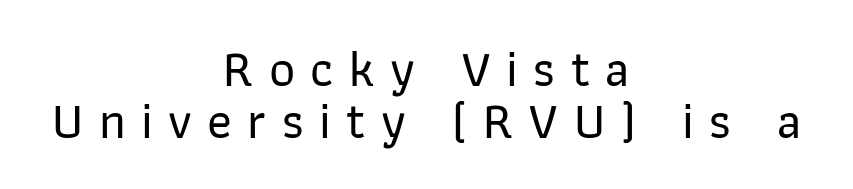
Q: Is the text italic (slanted)? A: No, it is upright.
Q: Is the typeface a serif or a sans-serif typeface? A: Sans-serif.
Q: Is the text underlined? A: No.
Q: How is the paragraph aligned? A: Centered.
Q: Is the spacing between letters normal or unusually wide? A: Unusually wide.
Q: Is the spacing between lines tight, normal or loose? A: Tight.
Q: Width (condensed, normal, or wide)? A: Normal.
Q: Stroke contrast? A: Low.
Q: x-height? A: Medium.
Q: Monospaced? A: No.
